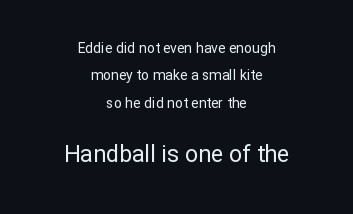
Honestly, the rows look like they've been pulled way apart. Beneath every word, the page is bare. Caption: multi-line text, centered on the measure. Ordinary non-slanted type is in use. Each word holds together tightly as a unit, with standard inter-letter gaps.
